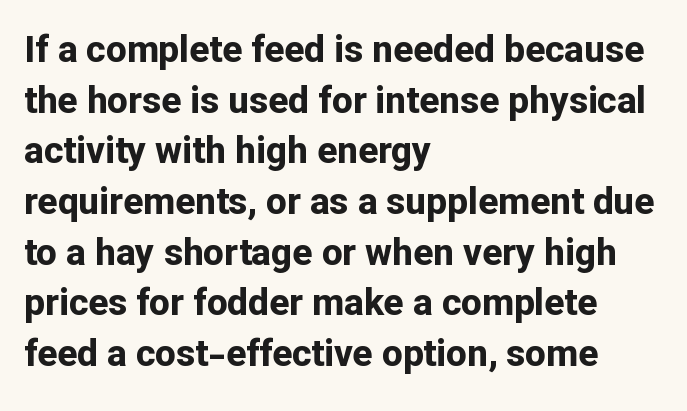
Q: Is the text bold? A: Yes.
Q: Is the text italic (slanted)? A: No, it is upright.
Q: Is the typeface a serif or a sans-serif typeface? A: Sans-serif.
Q: Is the text underlined? A: No.
Q: How is the paragraph aligned? A: Left-aligned.
Q: Is the spacing between letters normal or unusually wide? A: Normal.
Q: Is the spacing between lines tight, normal or loose? A: Normal.
Q: Width (condensed, normal, or wide)? A: Normal.
Q: Stroke contrast? A: Low.
Q: x-height? A: Medium.
Q: Monospaced? A: No.
